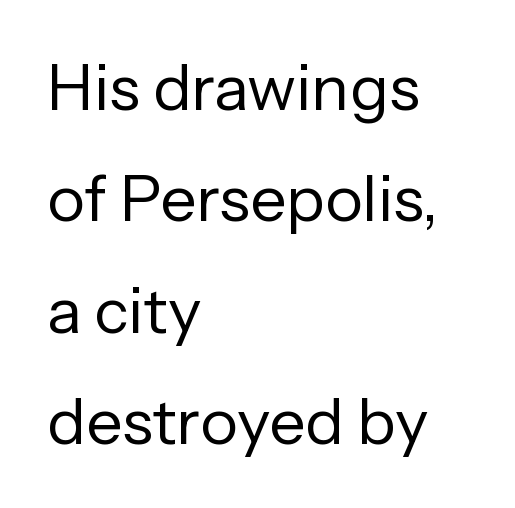
The image shows 64 px regular-weight sans-serif type, upright; set left-aligned, line spacing 1.74x, normal letter spacing, not underlined; low stroke contrast and a medium x-height.
